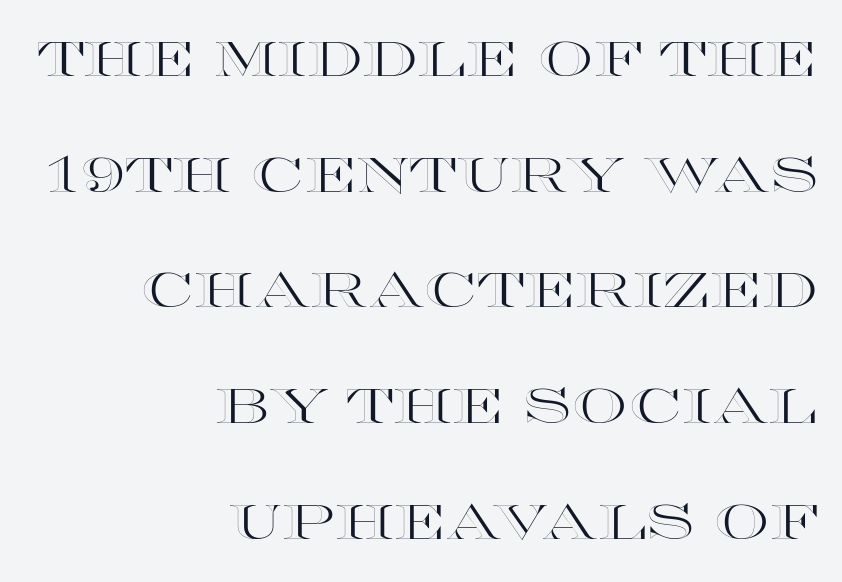
The image shows 49 px wide type, upright; set right-aligned, loose line spacing (2.36x), normal letter spacing, not underlined; a large x-height.
